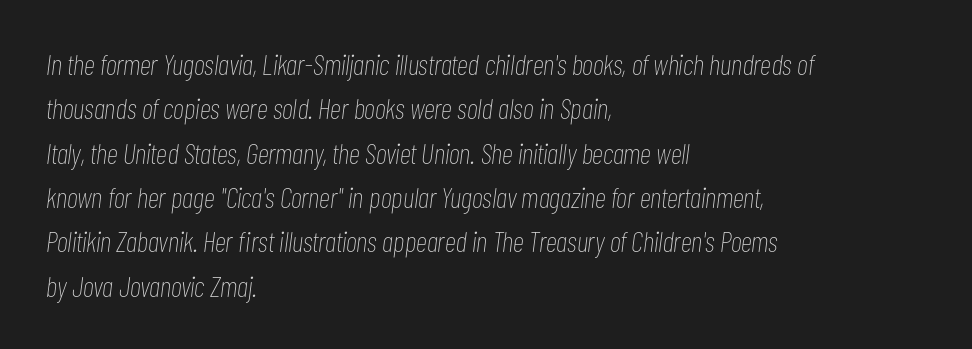
{"italic": "yes", "lean": "right", "slant_degrees": 7, "bold": "no", "weight": "thin", "width": "condensed", "stroke_contrast": "low", "x_height": "medium", "monospaced": "no", "underline": "no", "align": "left", "line_spacing": "normal", "line_spacing_ratio": 1.53, "letter_spacing": "normal", "letter_spacing_em": 0.0, "glyph_px": 29}
